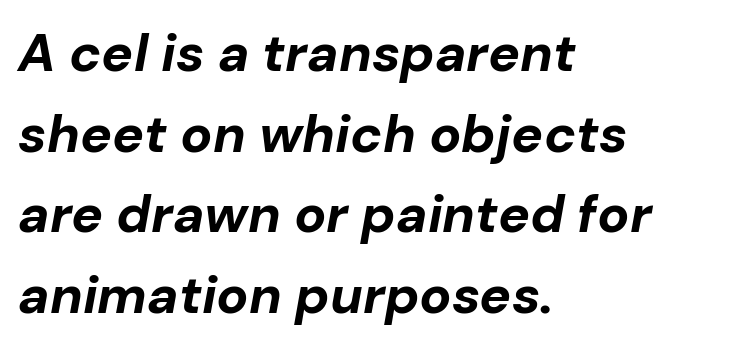
Q: Is the text bold? A: Yes.
Q: Is the text italic (slanted)? A: Yes, it leans right by about 10 degrees.
Q: Is the text underlined? A: No.
Q: How is the paragraph aligned? A: Left-aligned.
Q: Is the spacing between letters normal or unusually wide? A: Normal.
Q: Is the spacing between lines tight, normal or loose? A: Normal.
Q: Width (condensed, normal, or wide)? A: Normal.
Q: Stroke contrast? A: Low.
Q: x-height? A: Medium.
Q: Monospaced? A: No.
